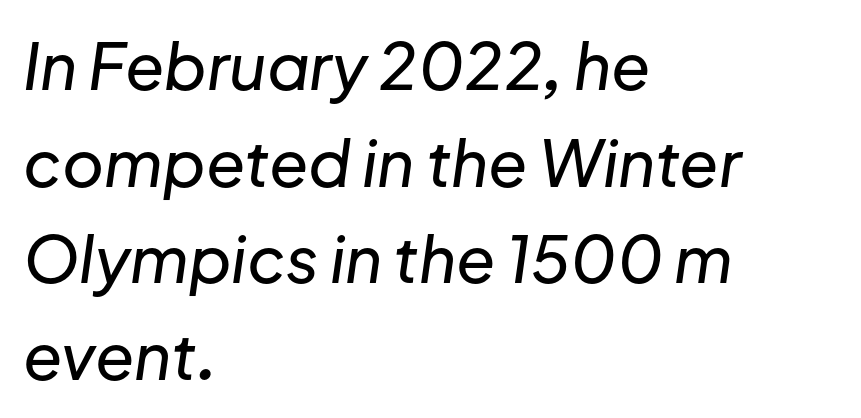
{"italic": "yes", "lean": "right", "slant_degrees": 8, "width": "normal", "stroke_contrast": "low", "x_height": "medium", "monospaced": "no", "underline": "no", "align": "left", "line_spacing": "normal", "line_spacing_ratio": 1.51, "letter_spacing": "normal", "letter_spacing_em": 0.0, "glyph_px": 64}
